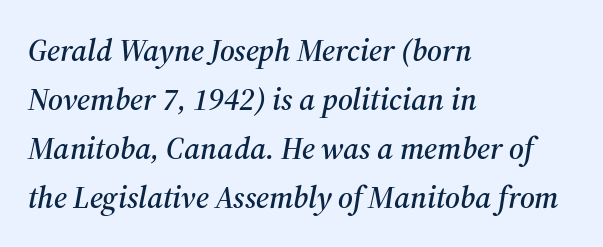
Q: Is the text italic (slanted)? A: Yes, it leans right by about 12 degrees.
Q: Is the typeface a serif or a sans-serif typeface? A: Serif.
Q: Is the text underlined? A: No.
Q: How is the paragraph aligned? A: Left-aligned.
Q: Is the spacing between letters normal or unusually wide? A: Normal.
Q: Is the spacing between lines tight, normal or loose? A: Normal.
Q: Width (condensed, normal, or wide)? A: Normal.
Q: Stroke contrast? A: Medium.
Q: x-height? A: Medium.
Q: Monospaced? A: No.
